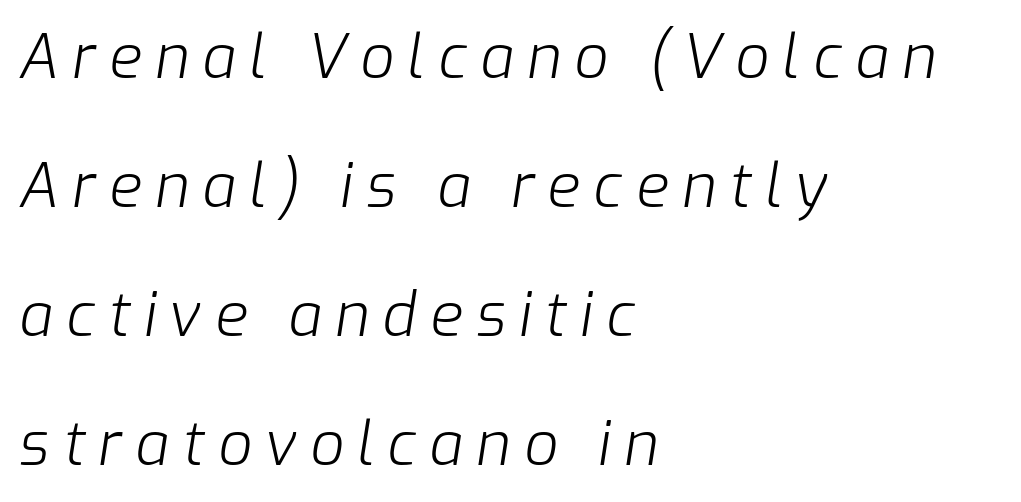
The image shows 60 px light type, italic (leaning right); set left-aligned, loose line spacing (2.15x), unusually wide letter spacing (+0.22 em), not underlined; low stroke contrast and a medium x-height.
